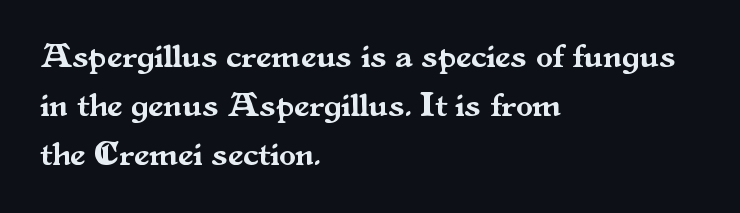
{"serif": "yes", "italic": "no", "width": "normal", "stroke_contrast": "medium", "x_height": "small", "monospaced": "no", "underline": "no", "align": "left", "line_spacing": "normal", "line_spacing_ratio": 1.44, "letter_spacing": "normal", "letter_spacing_em": 0.0, "glyph_px": 34}
